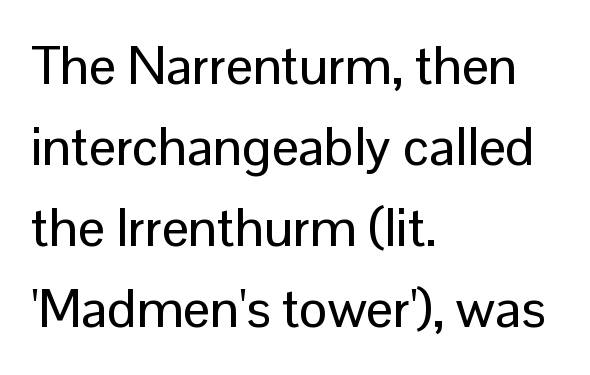
Underlining? Definitely not there. The letters carry no serifs — their stems end cleanly without finishing strokes. The setting favours the left margin, as ordinary paragraphs usually do. Whoever set this chose a conventional vertical rhythm. Notice how the stems are strictly vertical — no italics here.
